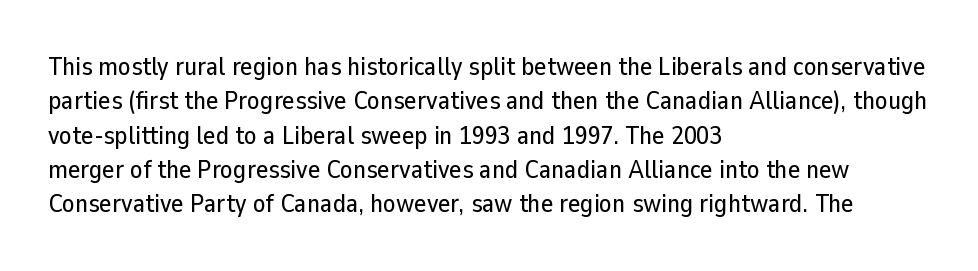
The image shows 26 px text type, upright; set left-aligned, normal line spacing (1.32x), normal letter spacing, not underlined.
